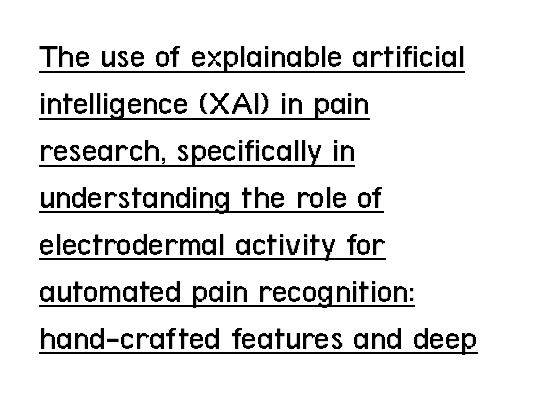
{"serif": "no", "italic": "no", "bold": "no", "weight": "regular", "width": "condensed", "stroke_contrast": "low", "x_height": "medium", "monospaced": "no", "underline": "yes", "align": "left", "line_spacing": "normal", "line_spacing_ratio": 1.38, "letter_spacing": "normal", "letter_spacing_em": 0.0, "glyph_px": 34}
